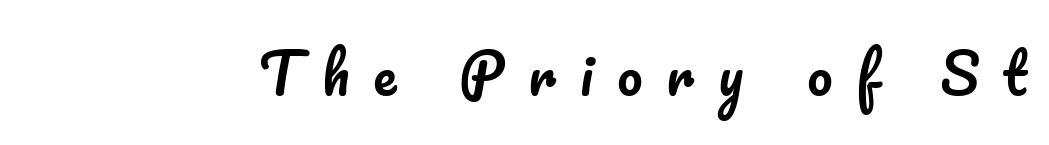
Tracking value appears strongly positive — letters spread wide. A typesetter would call this proportional, since set widths differ per character. Glance below the letters and you will spot only blank space.
